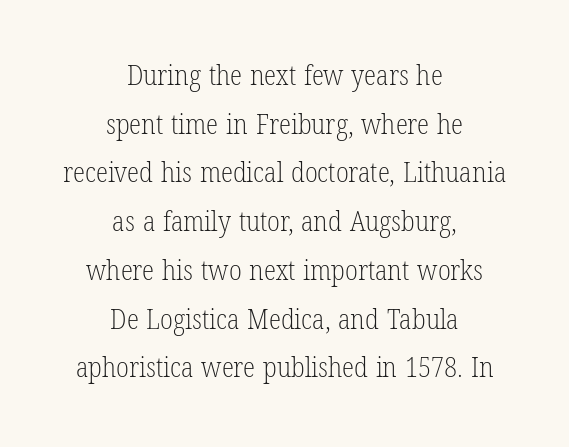
{"serif": "yes", "italic": "no", "bold": "no", "weight": "light", "width": "condensed", "stroke_contrast": "low", "x_height": "medium", "monospaced": "no", "underline": "no", "align": "center", "line_spacing_ratio": 1.74, "letter_spacing": "normal", "letter_spacing_em": 0.0, "glyph_px": 28}
